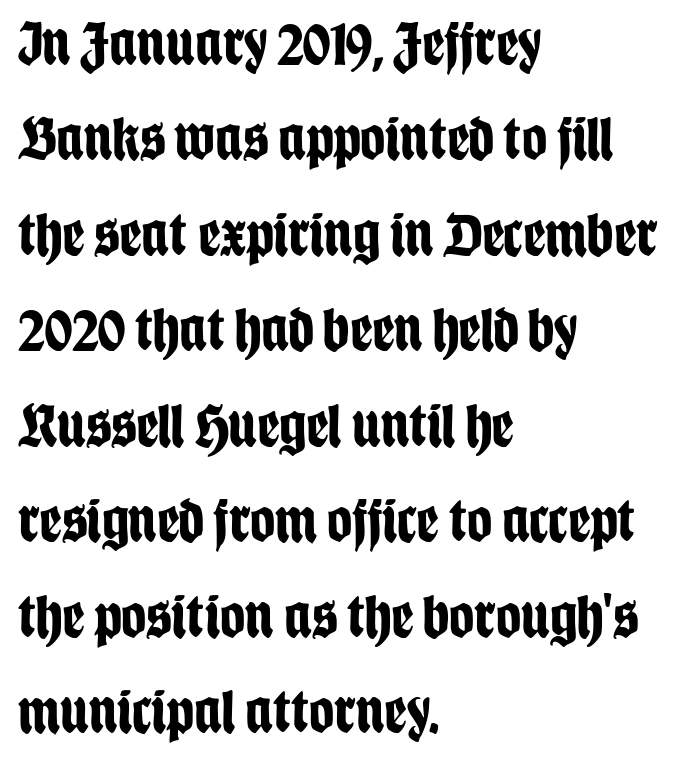
The image shows 62 px bold, condensed sans-serif type, upright; set left-aligned, normal line spacing (1.54x), normal letter spacing, not underlined; low stroke contrast and a large x-height.
